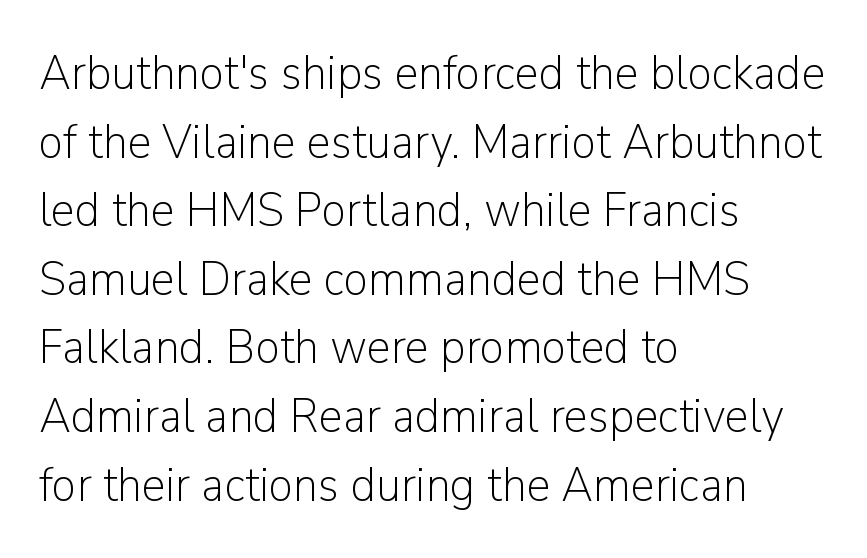
The image shows 49 px light sans-serif type, upright; set left-aligned, normal line spacing (1.4x), normal letter spacing, not underlined; low stroke contrast and a medium x-height.
